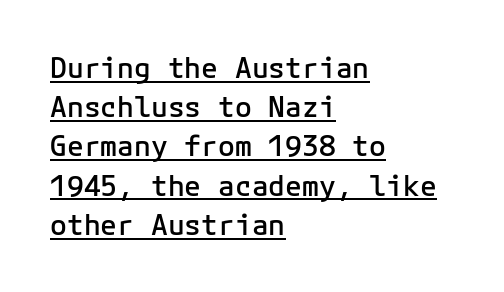
Q: Is the text bold? A: Semi-bold.
Q: Is the text italic (slanted)? A: No, it is upright.
Q: Is the typeface a serif or a sans-serif typeface? A: Sans-serif.
Q: Is the text underlined? A: Yes.
Q: How is the paragraph aligned? A: Left-aligned.
Q: Is the spacing between letters normal or unusually wide? A: Normal.
Q: Is the spacing between lines tight, normal or loose? A: Normal.
Q: Width (condensed, normal, or wide)? A: Normal.
Q: Stroke contrast? A: Low.
Q: x-height? A: Medium.
Q: Monospaced? A: Yes.
